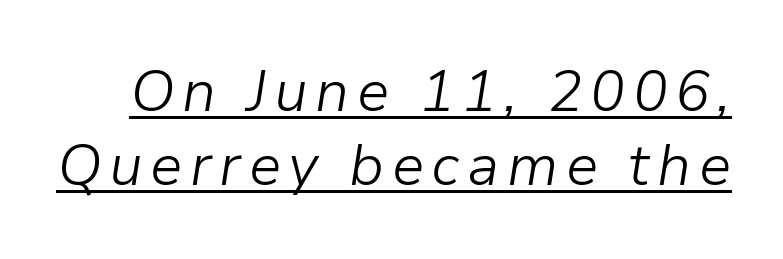
Notice how the stems are inclined rather than vertical — that's the hallmark of italics. A continuous stroke trails under the words, as in a hyperlink. Each letter keeps its own natural width here, so spacing adapts to shape. The rendering uses a moderate line-height, typical for paragraphs.
